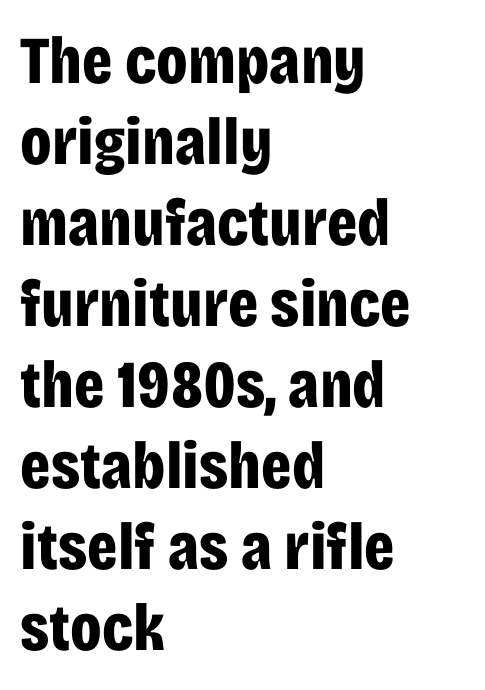
The rag falls on the right side of this text block. This sample has the flowing, uneven cadence of proportional lettering. Does extra space separate the letters? No, they use regular spacing. The passage shown is emphatically bold. Nope, no serifs anywhere on these letters. This sample uses an upright cut, with every glyph sitting square on the baseline.
